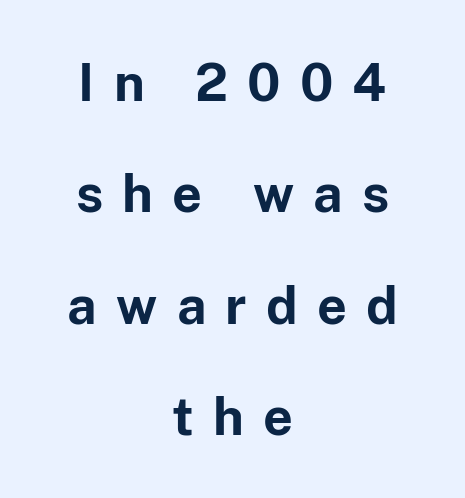
{"serif": "no", "italic": "no", "bold": "yes", "weight": "bold", "width": "normal", "stroke_contrast": "low", "x_height": "medium", "monospaced": "no", "underline": "no", "align": "center", "line_spacing": "loose", "line_spacing_ratio": 2.14, "letter_spacing": "wide", "letter_spacing_em": 0.37, "glyph_px": 52}
